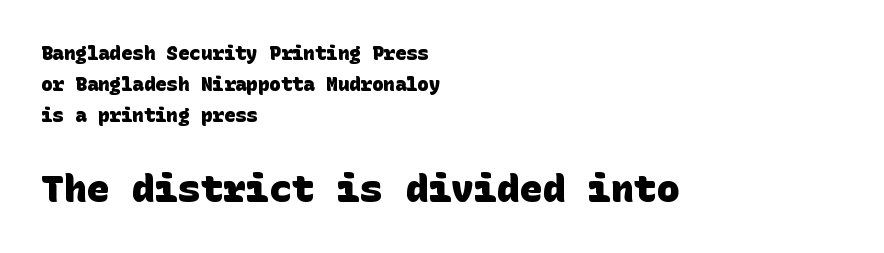
{"serif": "no", "bold": "yes", "weight": "heavy", "width": "normal", "stroke_contrast": "low", "x_height": "large", "underline": "no", "align": "left", "line_spacing": "normal", "line_spacing_ratio": 1.64, "letter_spacing": "normal", "letter_spacing_em": 0.0, "larger_block": "second", "size_ratio": 2.0, "glyph_px": 38}
